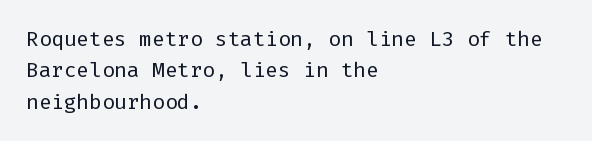
{"italic": "no", "bold": "no", "underline": "no", "align": "left", "line_spacing": "normal", "line_spacing_ratio": 1.5, "letter_spacing": "normal", "letter_spacing_em": 0.0, "glyph_px": 21}
